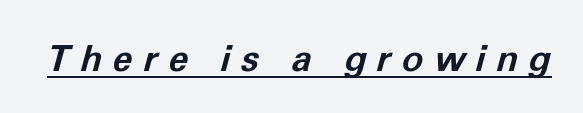
There is plenty of visible air inserted between adjacent glyphs. Characters are canted at an angle relative to the baseline's perpendicular. The typesetter has applied underlining to the passage shown. Do the characters align in a grid? No, the font is proportional. The glyphs have the mass of a bold cut.
